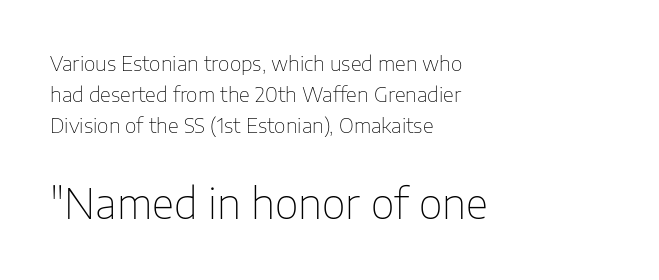
The image shows 41 px thin sans-serif type, upright; set left-aligned, normal line spacing (1.56x), normal letter spacing, not underlined; the second (bottom) block is 2.05x larger; low stroke contrast and a medium x-height.
